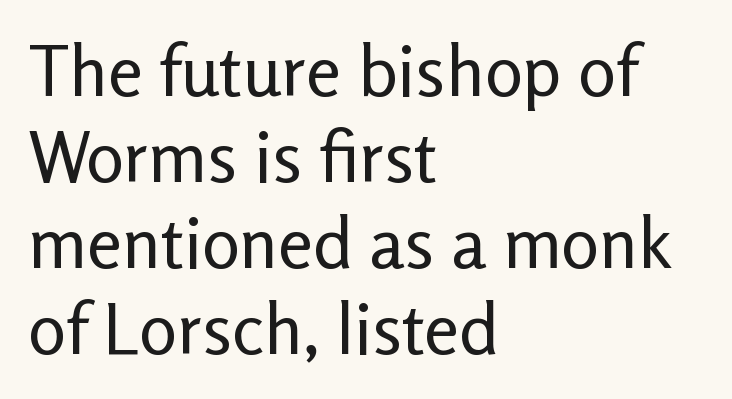
{"serif": "no", "italic": "no", "bold": "no", "weight": "regular", "width": "normal", "stroke_contrast": "low", "x_height": "medium", "monospaced": "no", "underline": "no", "align": "left", "line_spacing_ratio": 1.21, "letter_spacing": "normal", "letter_spacing_em": 0.0, "glyph_px": 71}
